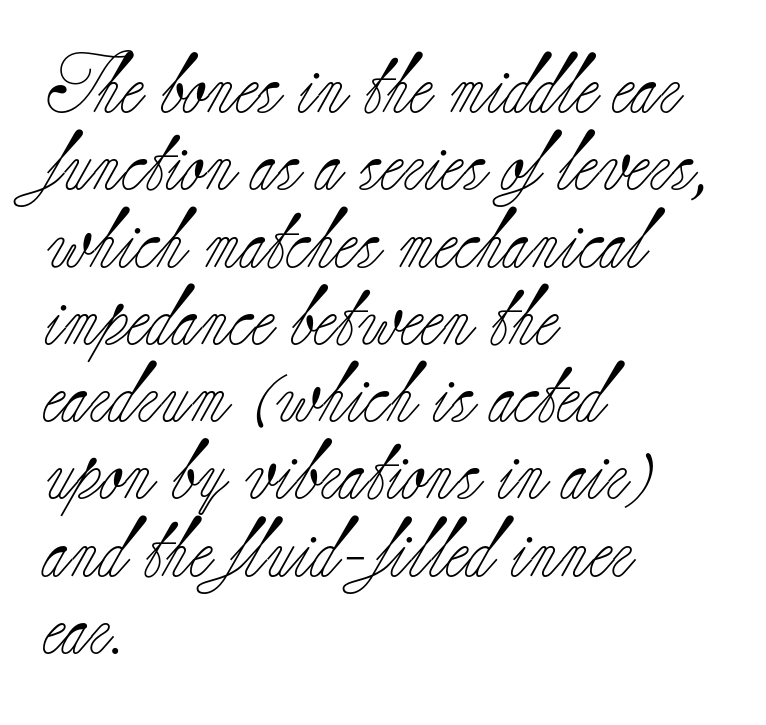
This sample has the flowing, uneven cadence of proportional lettering. Does the leading feel generous? No, just average. Compared with a centered layout, this one pins lines to the left instead. Unbolded letterforms with no extra heft. The glyphs in this specimen are seriffed.
